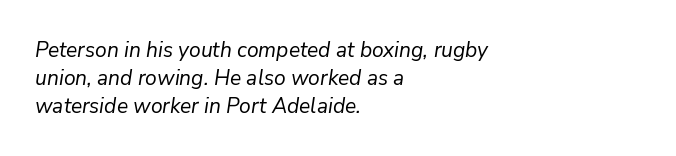
The image shows 21 px text type, italic (leaning right); set left-aligned, normal line spacing (1.33x), normal letter spacing, not underlined.
